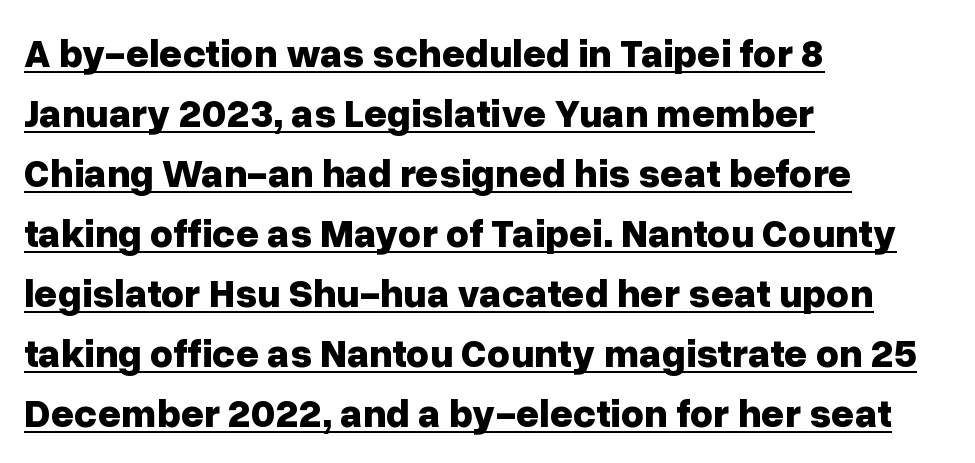
Q: Is the text bold? A: Yes.
Q: Is the text italic (slanted)? A: No, it is upright.
Q: Is the typeface a serif or a sans-serif typeface? A: Sans-serif.
Q: Is the text underlined? A: Yes.
Q: How is the paragraph aligned? A: Left-aligned.
Q: Is the spacing between letters normal or unusually wide? A: Normal.
Q: Is the spacing between lines tight, normal or loose? A: Normal.
Q: Width (condensed, normal, or wide)? A: Normal.
Q: Stroke contrast? A: Low.
Q: x-height? A: Medium.
Q: Monospaced? A: No.
